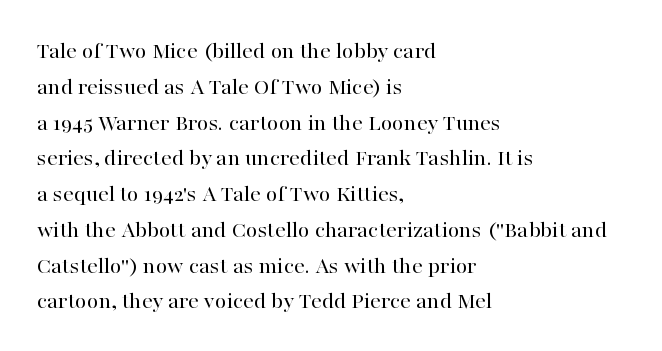
The image shows 24 px text type, upright; set left-aligned, normal line spacing (1.49x), normal letter spacing, not underlined.
